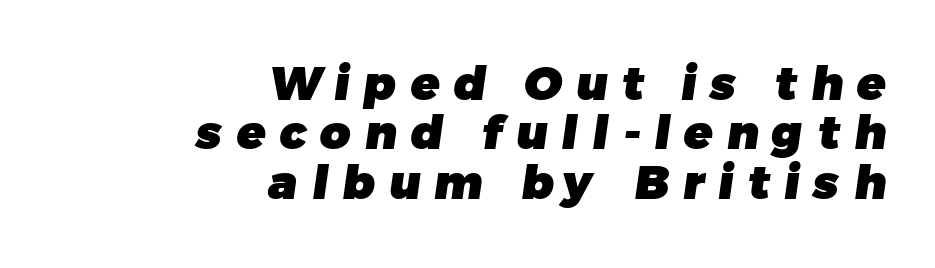
{"serif": "no", "bold": "yes", "weight": "heavy", "width": "normal", "stroke_contrast": "low", "x_height": "medium", "monospaced": "no", "underline": "no", "align": "right", "line_spacing": "tight", "line_spacing_ratio": 1.05, "letter_spacing": "wide", "letter_spacing_em": 0.3, "glyph_px": 47}
